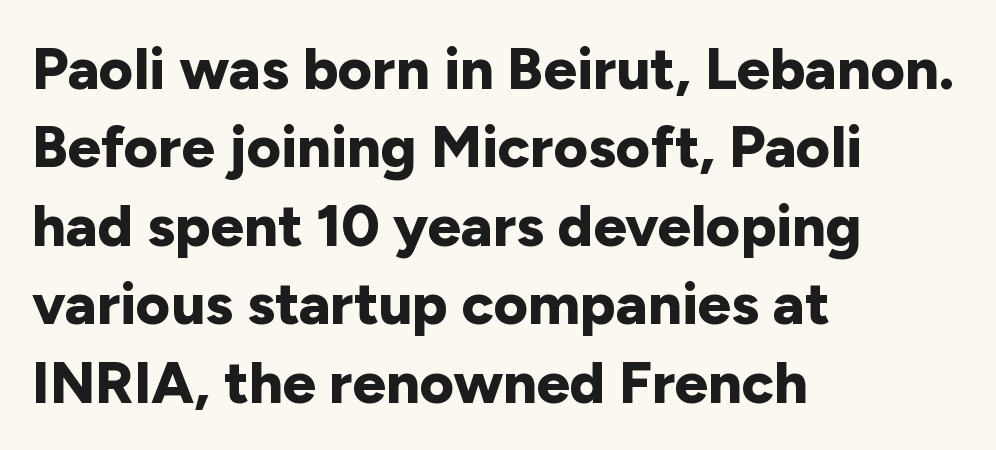
The image shows 59 px bold sans-serif type, upright; set left-aligned, normal line spacing (1.33x), normal letter spacing, not underlined; low stroke contrast and a medium x-height.
